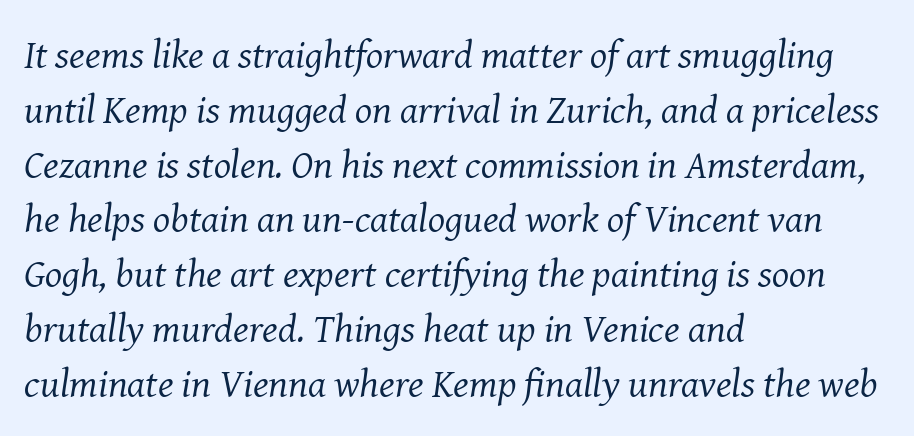
{"serif": "yes", "italic": "yes", "lean": "right", "slant_degrees": 8, "bold": "no", "weight": "regular", "width": "normal", "stroke_contrast": "medium", "x_height": "medium", "monospaced": "no", "underline": "no", "align": "left", "line_spacing": "normal", "line_spacing_ratio": 1.37, "letter_spacing": "normal", "letter_spacing_em": 0.0, "glyph_px": 40}
